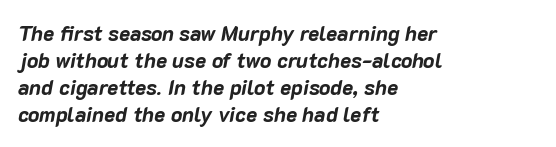
{"italic": "yes", "lean": "right", "slant_degrees": 10, "bold": "yes", "underline": "no", "align": "left", "line_spacing": "normal", "line_spacing_ratio": 1.29, "letter_spacing": "normal", "letter_spacing_em": 0.0, "glyph_px": 21}
